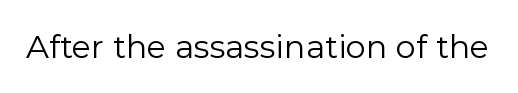
The rendering keeps characters at their native spacing. Each letter's strokes conclude bluntly, with no projecting serifs. Heaviness? Minimal to ordinary, like unemphasized prose. Clear beneath every line of the passage. Character widths vary here, with narrow letters taking less room than wide ones.
